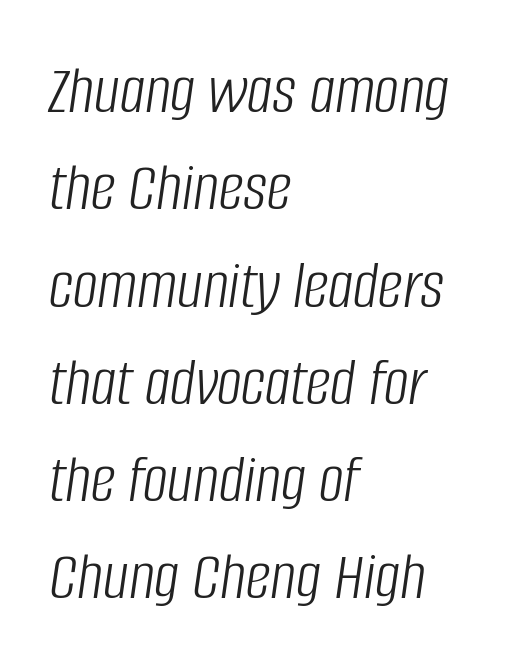
The image shows 70 px light, condensed type, italic (leaning right); set left-aligned, normal line spacing (1.39x), normal letter spacing, not underlined; low stroke contrast and a large x-height.
